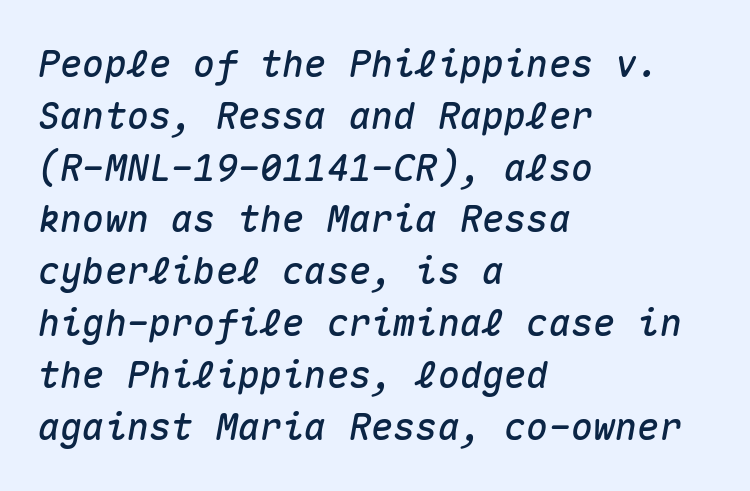
The image shows 37 px text type, italic (leaning right), monospaced; set left-aligned, normal line spacing (1.4x), normal letter spacing, not underlined; medium stroke contrast and a medium x-height.
